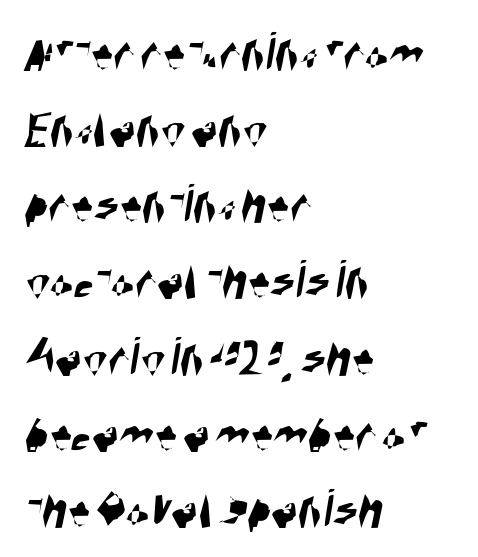
{"serif": "no", "width": "condensed", "stroke_contrast": "high", "x_height": "large", "monospaced": "no", "underline": "no", "align": "left", "line_spacing": "normal", "line_spacing_ratio": 1.36, "letter_spacing": "normal", "letter_spacing_em": 0.0, "glyph_px": 56}
